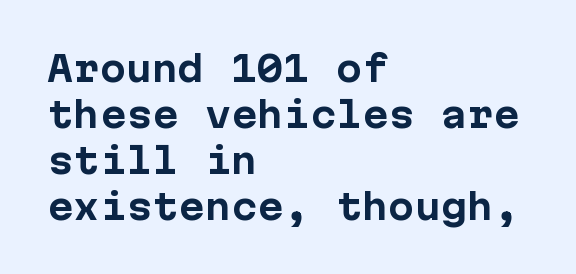
Descenders hang freely into open space. Summary of vertical rhythm: regular, with standard interline spacing. Upright lettering throughout. Heft: maximum for text — a bold. Letterform terminals end flat and unadorned throughout the passage.
